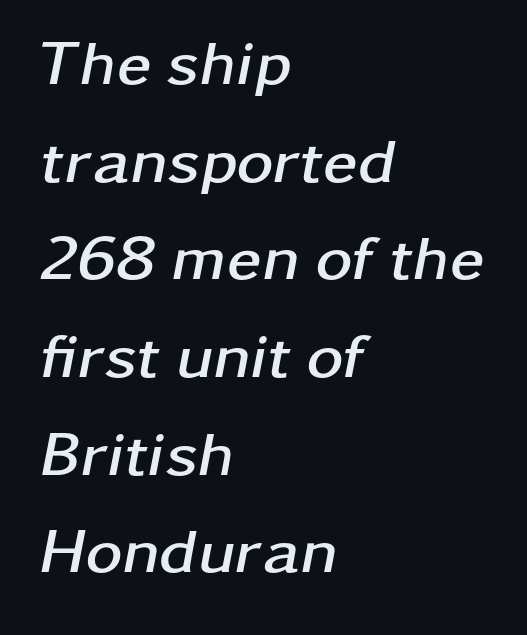
{"italic": "yes", "lean": "right", "slant_degrees": 11, "bold": "yes", "weight": "semibold", "width": "wide", "stroke_contrast": "low", "x_height": "medium", "monospaced": "no", "underline": "no", "align": "left", "line_spacing": "normal", "line_spacing_ratio": 1.55, "letter_spacing": "normal", "letter_spacing_em": 0.0, "glyph_px": 63}
